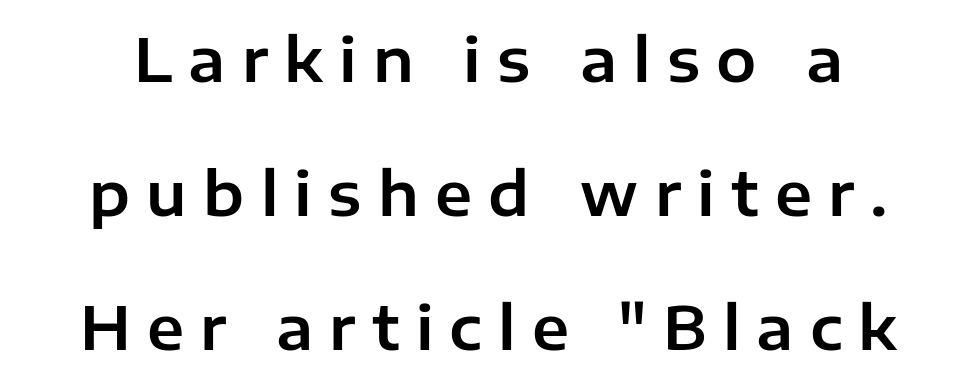
The image shows 60 px sans-serif type, upright; set loose line spacing (2.23x), unusually wide letter spacing (+0.27 em), not underlined; low stroke contrast and a medium x-height.
